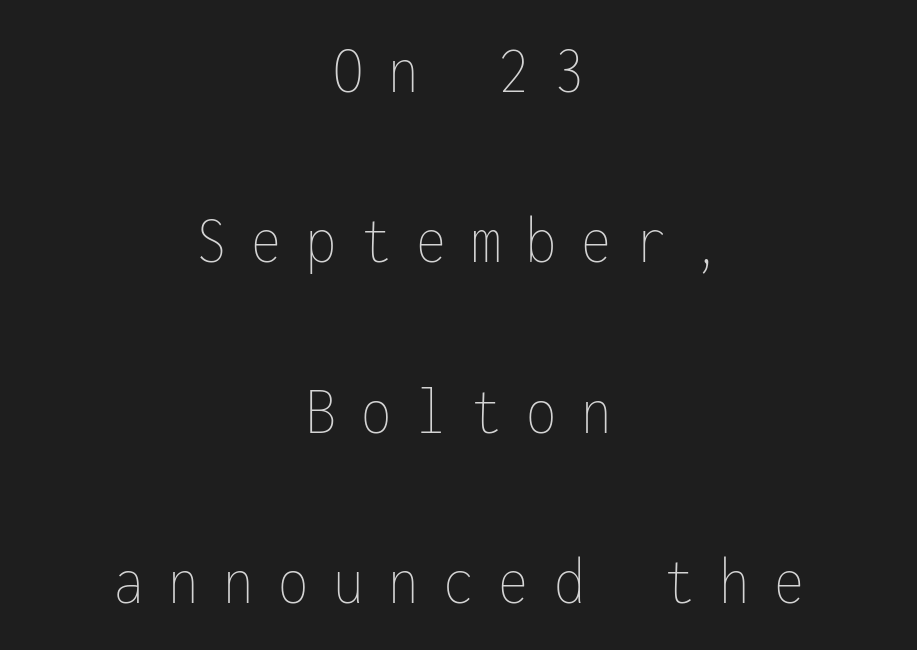
Does extra space separate the letters? Yes, quite a lot of it. Is this a fixed-width face? Yes — each glyph sits in an identical cell. The designer dialed line spacing up above the default. The string is rendered with underlining switched off. Each stroke keeps to a modest, everyday thickness or less.
